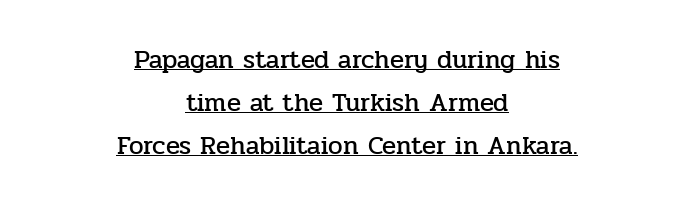
The image shows 26 px text type, upright; set centered, normal line spacing (1.65x), normal letter spacing, underlined.
